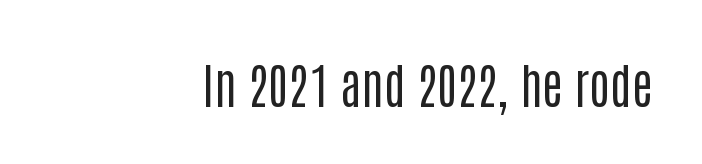
{"serif": "no", "italic": "no", "bold": "no", "weight": "regular", "width": "condensed", "stroke_contrast": "low", "x_height": "large", "monospaced": "no", "underline": "no", "align": "right", "letter_spacing": "normal", "letter_spacing_em": 0.0, "glyph_px": 49}
